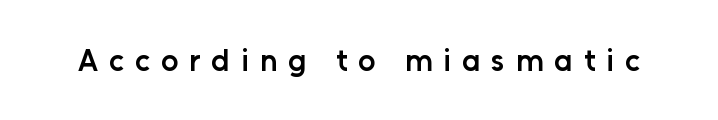
Q: Is the text bold? A: Semi-bold.
Q: Is the text italic (slanted)? A: No, it is upright.
Q: Is the typeface a serif or a sans-serif typeface? A: Sans-serif.
Q: Is the text underlined? A: No.
Q: Is the spacing between letters normal or unusually wide? A: Unusually wide.
Q: Width (condensed, normal, or wide)? A: Normal.
Q: Stroke contrast? A: Low.
Q: x-height? A: Medium.
Q: Monospaced? A: No.
